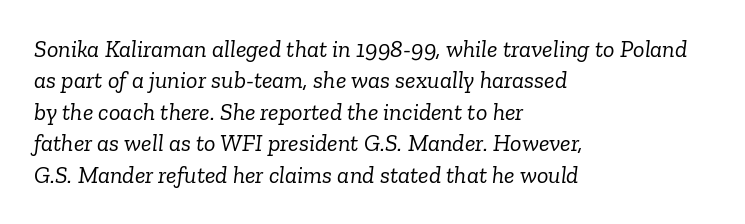
The image shows 24 px text type, italic (leaning right); set left-aligned, normal line spacing (1.31x), normal letter spacing, not underlined.
